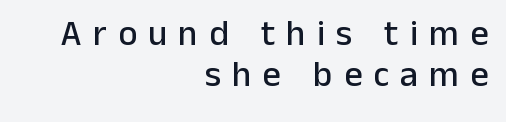
A typesetter would call this proportional, since set widths differ per character. The space between consecutive lines is stingy. Type style note: lacks serifs. Look at the tracking — it's clearly loosened, letters drifting apart. Unmarked baselines from the first word to the last.
